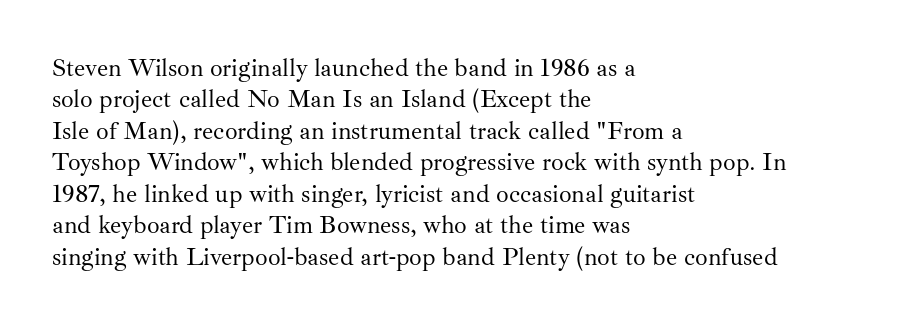
{"italic": "no", "bold": "no", "underline": "no", "align": "left", "line_spacing": "normal", "line_spacing_ratio": 1.26, "letter_spacing": "normal", "letter_spacing_em": 0.0, "glyph_px": 25}
